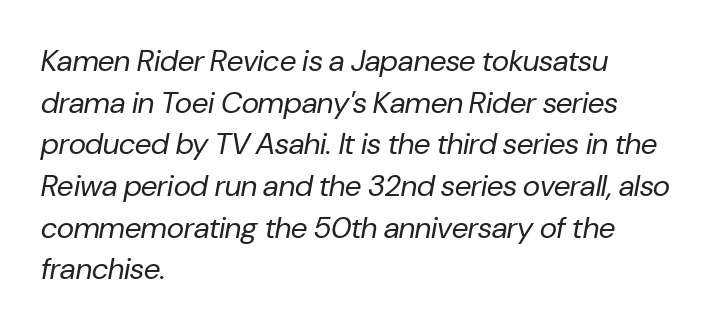
The image shows 30 px regular-weight type, italic (leaning right); set left-aligned, normal line spacing (1.39x), normal letter spacing, not underlined; low stroke contrast and a medium x-height.
